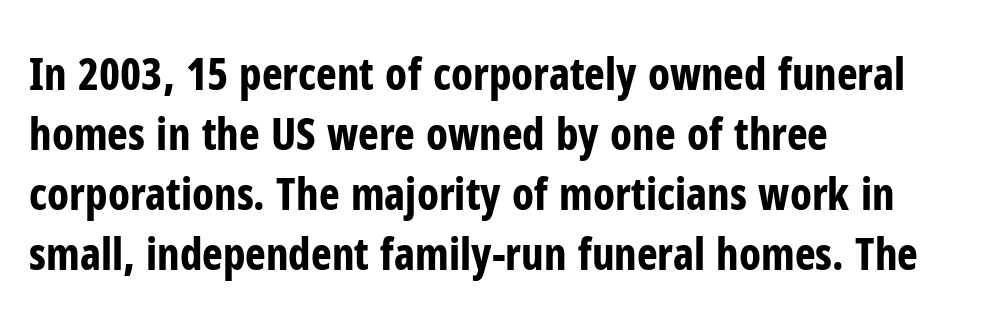
Q: Is the text bold? A: Yes.
Q: Is the text italic (slanted)? A: No, it is upright.
Q: Is the typeface a serif or a sans-serif typeface? A: Sans-serif.
Q: Is the text underlined? A: No.
Q: How is the paragraph aligned? A: Left-aligned.
Q: Is the spacing between letters normal or unusually wide? A: Normal.
Q: Is the spacing between lines tight, normal or loose? A: Normal.
Q: Width (condensed, normal, or wide)? A: Condensed.
Q: Stroke contrast? A: Low.
Q: x-height? A: Medium.
Q: Monospaced? A: No.
